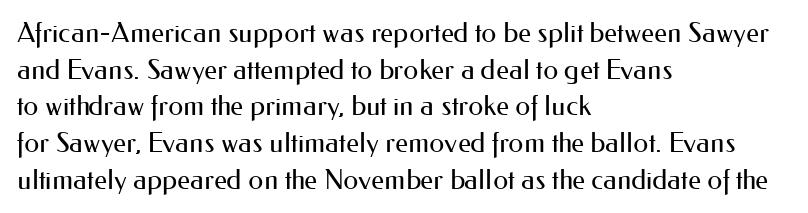
Reading down the block, your eye returns to a fixed left position each line. Do the letters lean? They stand straight. The strip under each line holds only bare page. Bold? No — there's no thickening of the strokes. Line spacing here is normal. Glyph-to-glyph distance matches everyday printed text.
